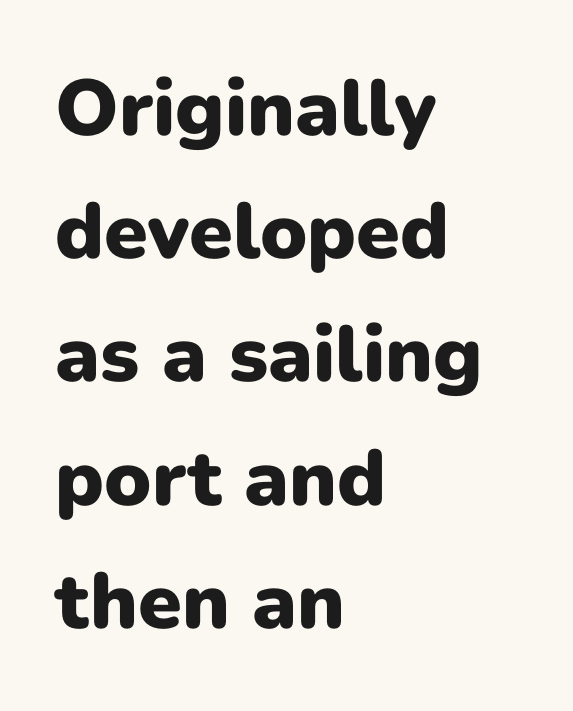
Q: Is the text bold? A: Yes.
Q: Is the text italic (slanted)? A: No, it is upright.
Q: Is the typeface a serif or a sans-serif typeface? A: Sans-serif.
Q: Is the text underlined? A: No.
Q: How is the paragraph aligned? A: Left-aligned.
Q: Is the spacing between letters normal or unusually wide? A: Normal.
Q: Is the spacing between lines tight, normal or loose? A: Normal.
Q: Width (condensed, normal, or wide)? A: Normal.
Q: Stroke contrast? A: Low.
Q: x-height? A: Medium.
Q: Monospaced? A: No.
